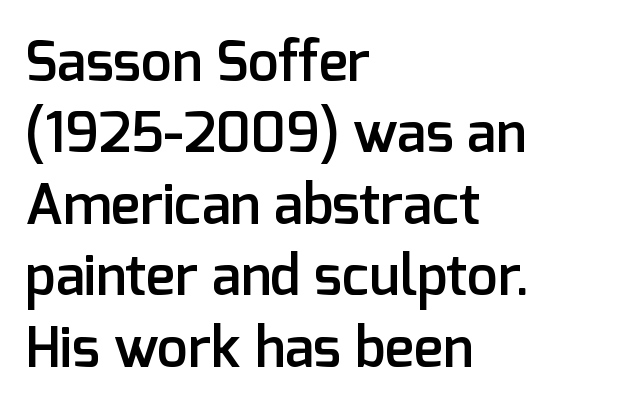
The image shows 55 px semibold sans-serif type, upright; set left-aligned, normal line spacing (1.3x), normal letter spacing, not underlined; low stroke contrast and a medium x-height.
